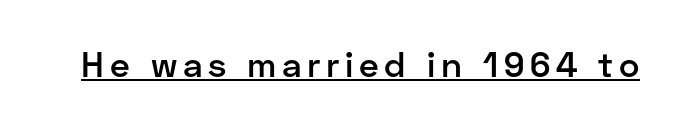
Q: Is the text bold? A: Semi-bold.
Q: Is the text italic (slanted)? A: No, it is upright.
Q: Is the typeface a serif or a sans-serif typeface? A: Sans-serif.
Q: Is the text underlined? A: Yes.
Q: Width (condensed, normal, or wide)? A: Normal.
Q: Stroke contrast? A: Low.
Q: x-height? A: Medium.
Q: Monospaced? A: No.
